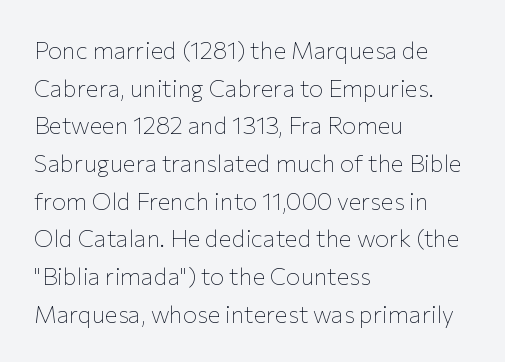
{"italic": "no", "bold": "no", "underline": "no", "align": "left", "line_spacing": "normal", "line_spacing_ratio": 1.57, "letter_spacing": "normal", "letter_spacing_em": 0.0, "glyph_px": 24}
